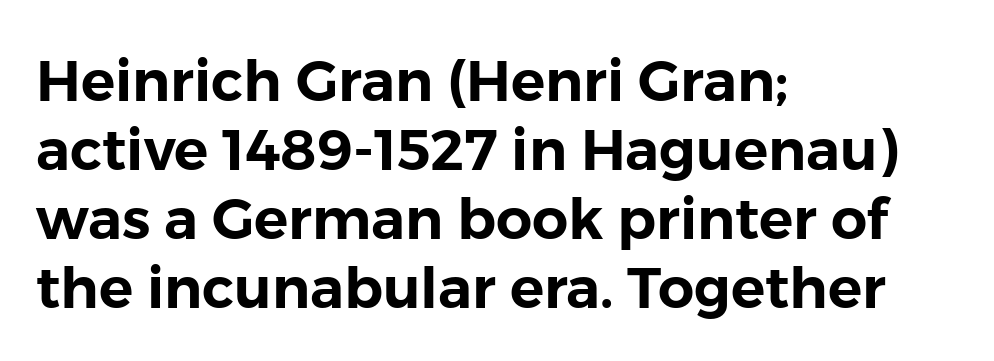
The image shows 57 px sans-serif type, upright; set left-aligned, line spacing 1.21x, normal letter spacing, not underlined; low stroke contrast and a medium x-height.
